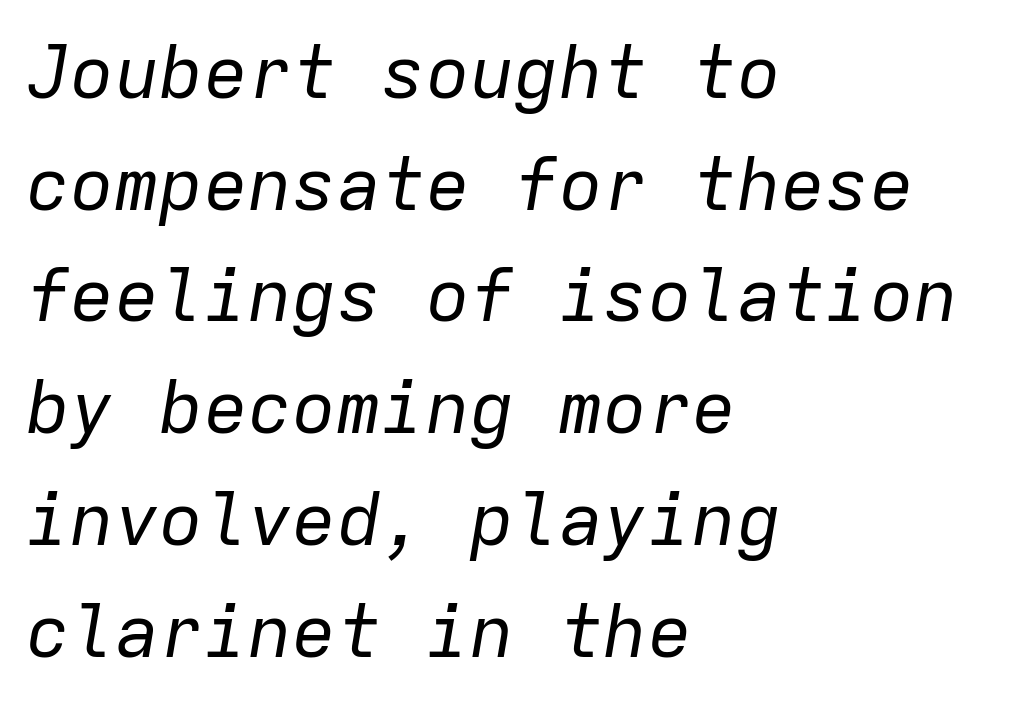
{"italic": "yes", "lean": "right", "slant_degrees": 9, "bold": "no", "weight": "regular", "width": "normal", "stroke_contrast": "low", "x_height": "medium", "monospaced": "yes", "underline": "no", "align": "left", "line_spacing": "normal", "line_spacing_ratio": 1.51, "letter_spacing": "normal", "letter_spacing_em": 0.0, "glyph_px": 74}
